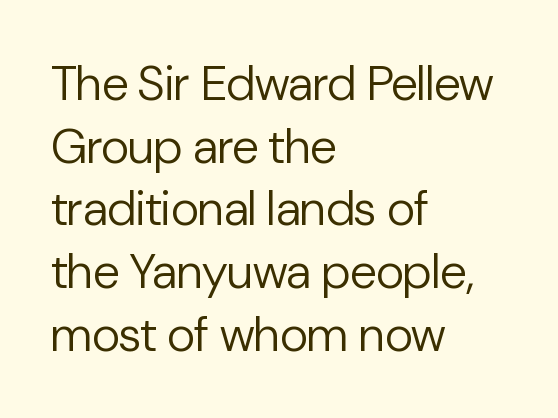
Notice how the stems are strictly vertical — no italics here. These lines are set flush left with a ragged right edge. Glyph-to-glyph distance matches everyday printed text. A sans-serif font was chosen for this passage. Is this a heavy cut? Hardly; it is regular or lighter. Clear beneath every line of the passage.
